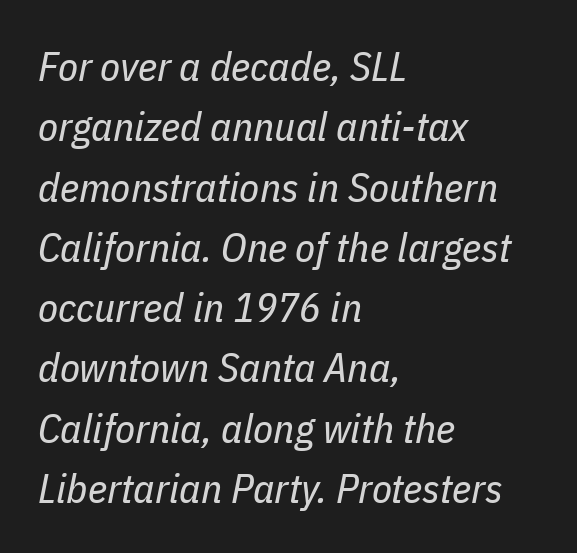
Q: Is the text bold? A: No.
Q: Is the text italic (slanted)? A: Yes, it leans right by about 11 degrees.
Q: Is the text underlined? A: No.
Q: How is the paragraph aligned? A: Left-aligned.
Q: Is the spacing between letters normal or unusually wide? A: Normal.
Q: Is the spacing between lines tight, normal or loose? A: Normal.
Q: Width (condensed, normal, or wide)? A: Condensed.
Q: Stroke contrast? A: Low.
Q: x-height? A: Medium.
Q: Monospaced? A: No.
